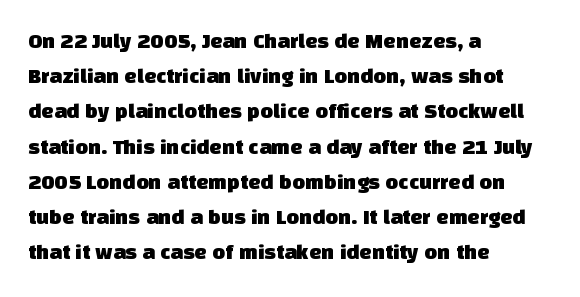
The image shows 22 px text type; set left-aligned, normal line spacing (1.6x), normal letter spacing, not underlined.
